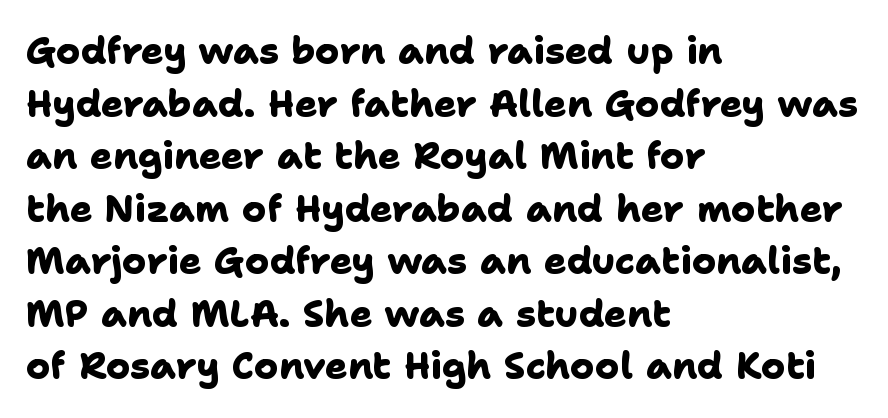
No extra tracking has been applied to these lines. Honestly, the row spacing looks completely unremarkable. Only glyphs here, with clear space below each row. Nothing sits at the stroke ends, so this counts as sans-serif. Summary of weight: heavy, a full bold.
